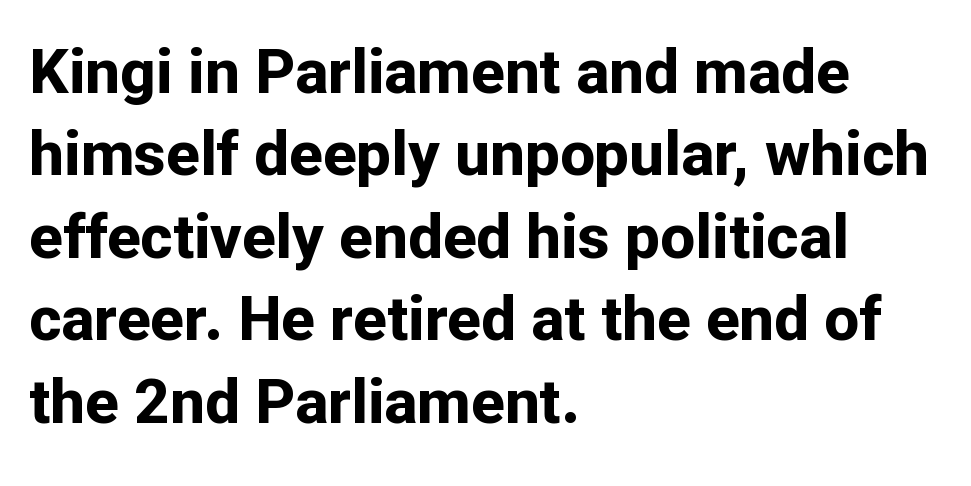
The image shows 62 px bold sans-serif type, upright; set left-aligned, normal line spacing (1.33x), normal letter spacing, not underlined; low stroke contrast and a medium x-height.
